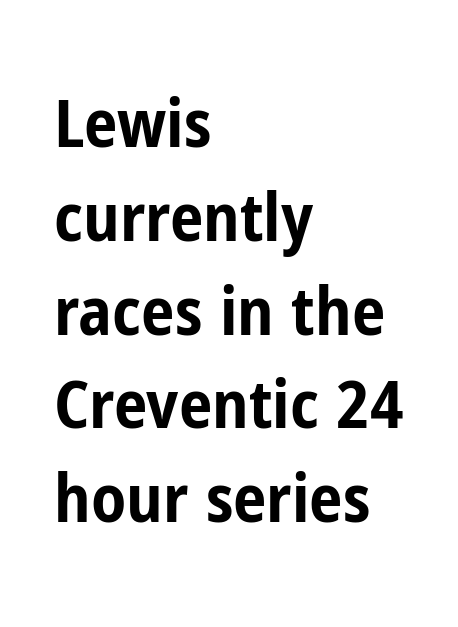
{"serif": "no", "italic": "no", "bold": "yes", "weight": "bold", "width": "condensed", "stroke_contrast": "low", "x_height": "medium", "monospaced": "no", "underline": "no", "align": "left", "line_spacing": "normal", "line_spacing_ratio": 1.4, "letter_spacing": "normal", "letter_spacing_em": 0.0, "glyph_px": 67}
